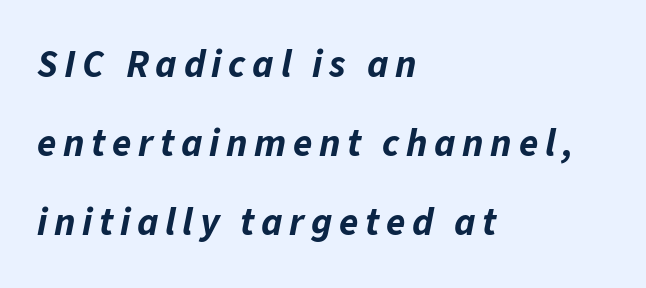
Q: Is the text bold? A: Yes.
Q: Is the text italic (slanted)? A: Yes, it leans right by about 11 degrees.
Q: Is the text underlined? A: No.
Q: How is the paragraph aligned? A: Left-aligned.
Q: Is the spacing between lines tight, normal or loose? A: Loose.
Q: Width (condensed, normal, or wide)? A: Normal.
Q: Stroke contrast? A: Low.
Q: x-height? A: Medium.
Q: Monospaced? A: No.
